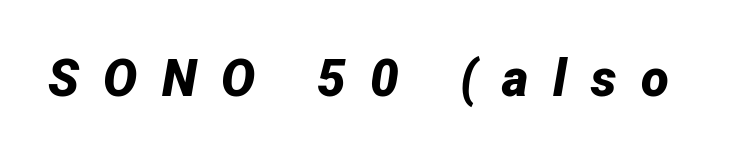
Q: Is the text bold? A: Yes.
Q: Is the text italic (slanted)? A: Yes, it leans right by about 12 degrees.
Q: Is the text underlined? A: No.
Q: Is the spacing between letters normal or unusually wide? A: Unusually wide.
Q: Width (condensed, normal, or wide)? A: Normal.
Q: Stroke contrast? A: Low.
Q: x-height? A: Medium.
Q: Monospaced? A: No.
